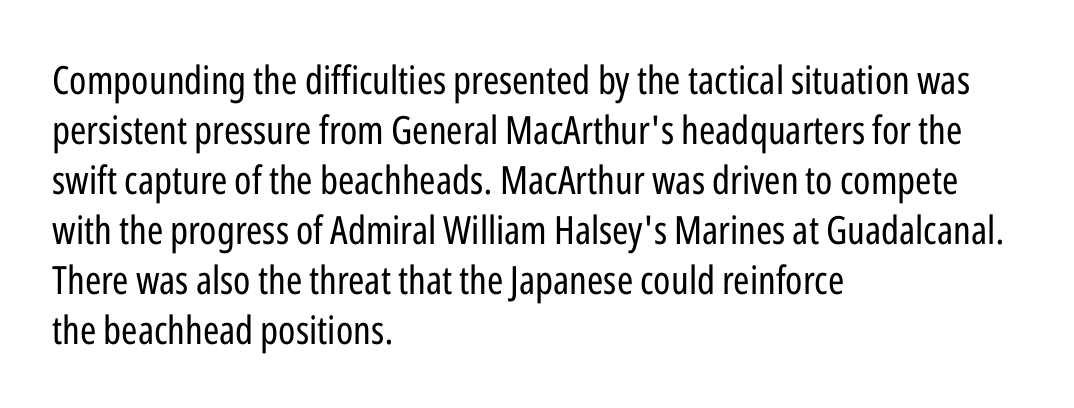
The image shows 39 px regular-weight, condensed sans-serif type, upright; set left-aligned, normal line spacing (1.28x), normal letter spacing, not underlined; low stroke contrast and a medium x-height.
